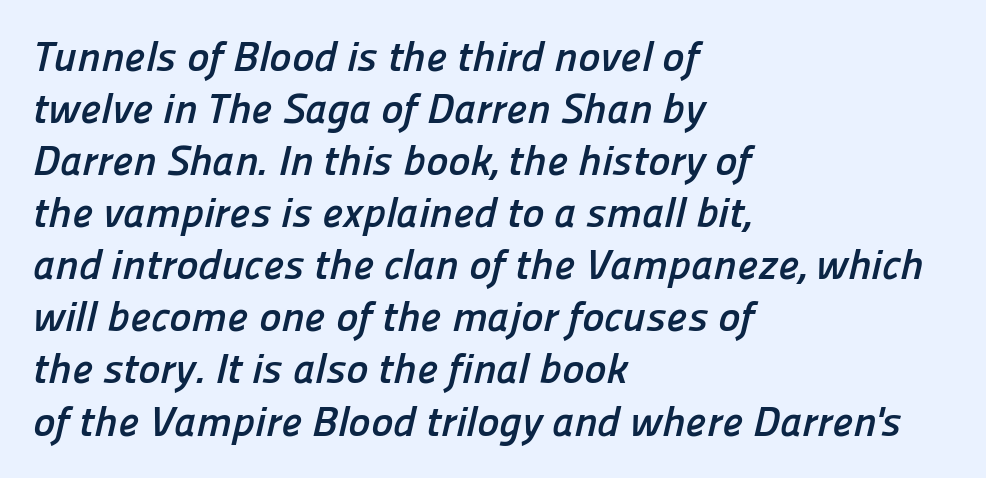
Q: Is the text bold? A: Yes.
Q: Is the typeface a serif or a sans-serif typeface? A: Sans-serif.
Q: Is the text underlined? A: No.
Q: How is the paragraph aligned? A: Left-aligned.
Q: Is the spacing between letters normal or unusually wide? A: Normal.
Q: Width (condensed, normal, or wide)? A: Normal.
Q: Stroke contrast? A: Low.
Q: x-height? A: Medium.
Q: Monospaced? A: No.
